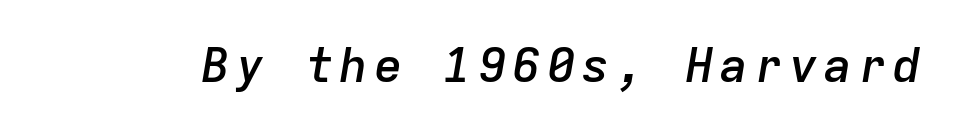
Q: Is the text bold? A: Semi-bold.
Q: Is the text italic (slanted)? A: Yes, it leans right by about 9 degrees.
Q: Is the text underlined? A: No.
Q: Width (condensed, normal, or wide)? A: Normal.
Q: Stroke contrast? A: Low.
Q: x-height? A: Medium.
Q: Monospaced? A: Yes.
